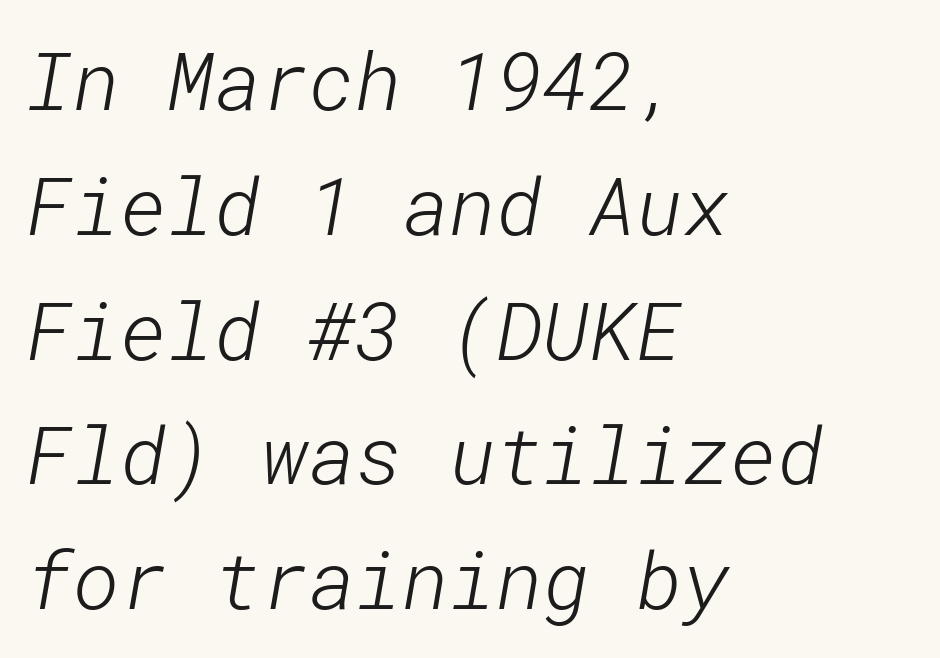
The typesetter chose a ragged-right arrangement here. Baseline-to-baseline distance is the conventional proportion of letter height. Is the stroke heavy? The answer is a plain regular-or-lighter. Spacing between characters is what you'd get straight out of the box. Has an underline been added? It has not.
